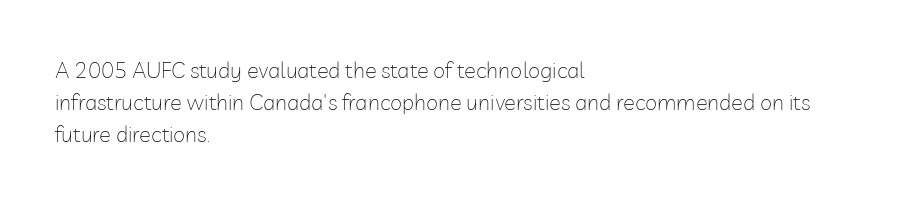
This sample uses an upright cut, with every glyph sitting square on the baseline. Check the space under the baseline: it is left empty. These lines are set flush left with a ragged right edge. Weight: not bold — regular or lighter.
